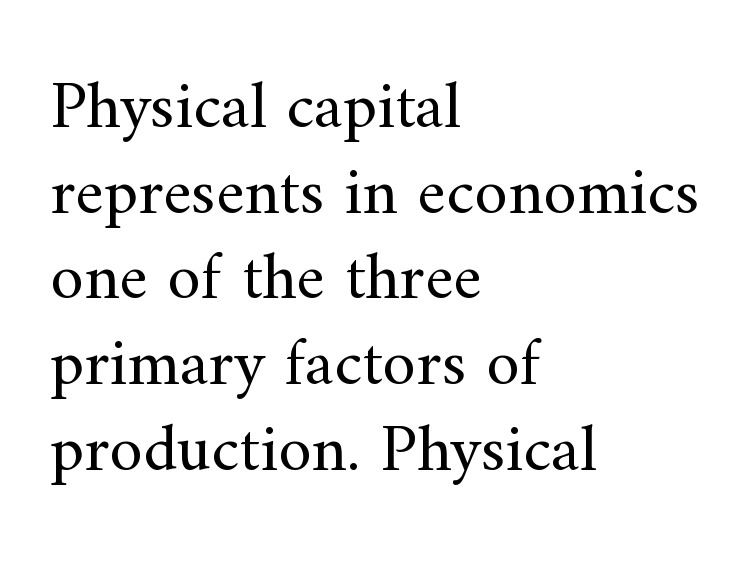
{"serif": "yes", "italic": "no", "bold": "no", "weight": "regular", "width": "normal", "stroke_contrast": "medium", "x_height": "small", "monospaced": "no", "underline": "no", "align": "left", "line_spacing": "normal", "line_spacing_ratio": 1.26, "letter_spacing": "normal", "letter_spacing_em": 0.0, "glyph_px": 68}
